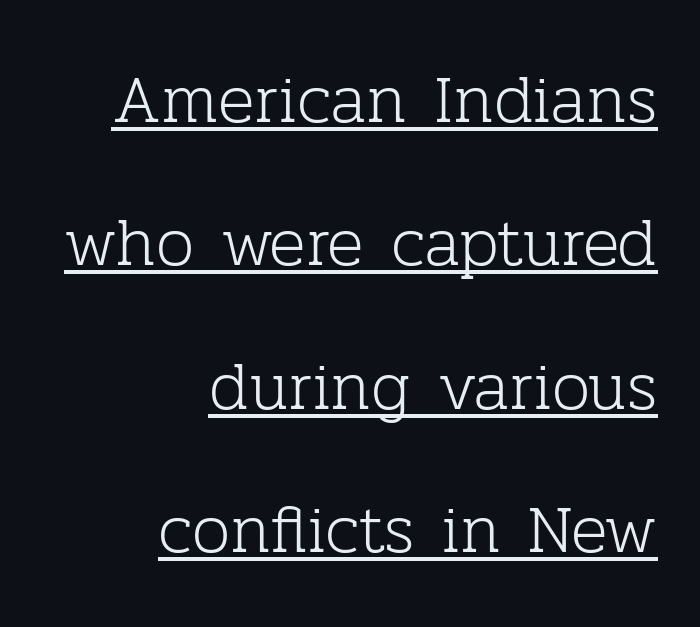
The image shows 68 px light serif type, upright; set right-aligned, loose line spacing (2.11x), normal letter spacing, underlined; low stroke contrast and a medium x-height.
